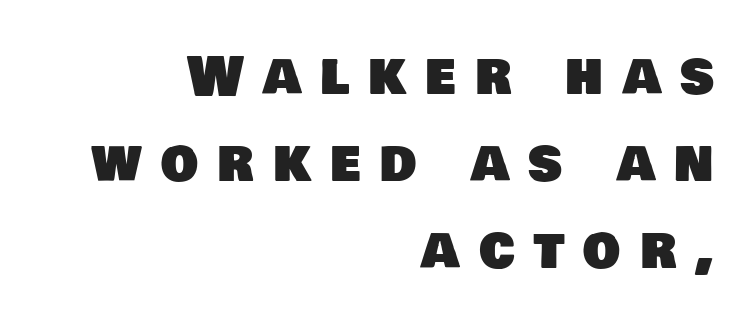
Honestly, the letter spacing is so wide it's the main thing you notice. Alignment: flush right. Do the characters align in a grid? No, the font is proportional. No word sits above an underline.
